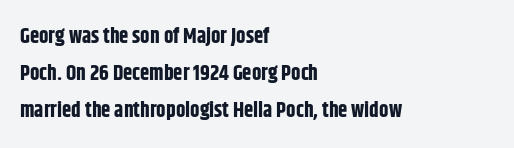
Bare-footed words on every line. Line starts are locked; line ends wander. The type is set solid horizontally, with unmodified tracking. In terms of posture, this sample is upright. Heavy-handed strokes throughout: this text is bold.
